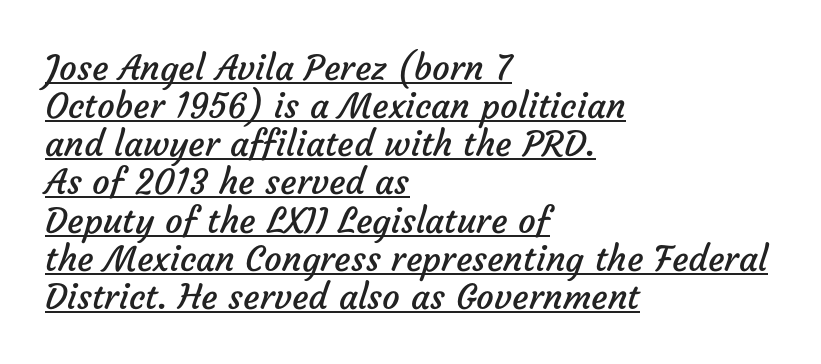
Q: Is the text bold? A: No.
Q: Is the typeface a serif or a sans-serif typeface? A: Sans-serif.
Q: Is the text underlined? A: Yes.
Q: How is the paragraph aligned? A: Left-aligned.
Q: Is the spacing between letters normal or unusually wide? A: Normal.
Q: Is the spacing between lines tight, normal or loose? A: Tight.
Q: Width (condensed, normal, or wide)? A: Normal.
Q: Stroke contrast? A: Low.
Q: x-height? A: Medium.
Q: Monospaced? A: No.
